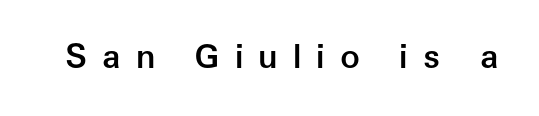
Every stem runs plumb, perpendicular to the baseline. As a designer I'd log this as weight 600, semibold. A typesetter would call this proportional, since set widths differ per character. Typographically, this falls in the sans-serif category.
